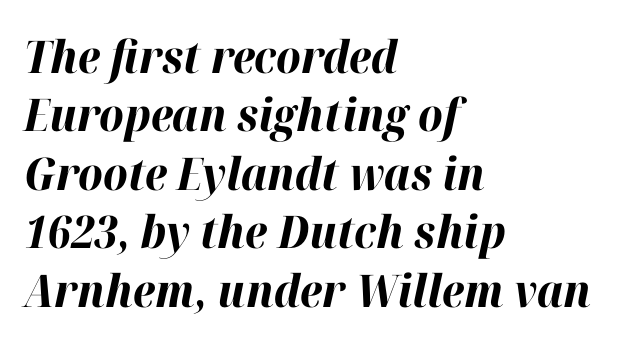
{"italic": "yes", "lean": "right", "slant_degrees": 12, "bold": "yes", "weight": "bold", "width": "normal", "stroke_contrast": "high", "x_height": "medium", "monospaced": "no", "underline": "no", "align": "left", "line_spacing": "normal", "line_spacing_ratio": 1.3, "letter_spacing": "normal", "letter_spacing_em": 0.0, "glyph_px": 45}
